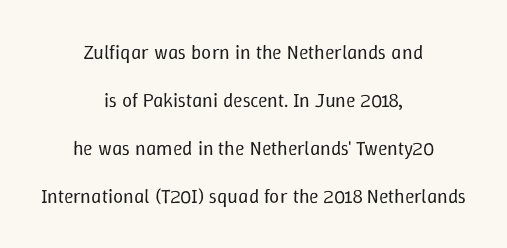
The image shows 20 px text type, upright; set centered, loose line spacing (2.4x), normal letter spacing, not underlined.
